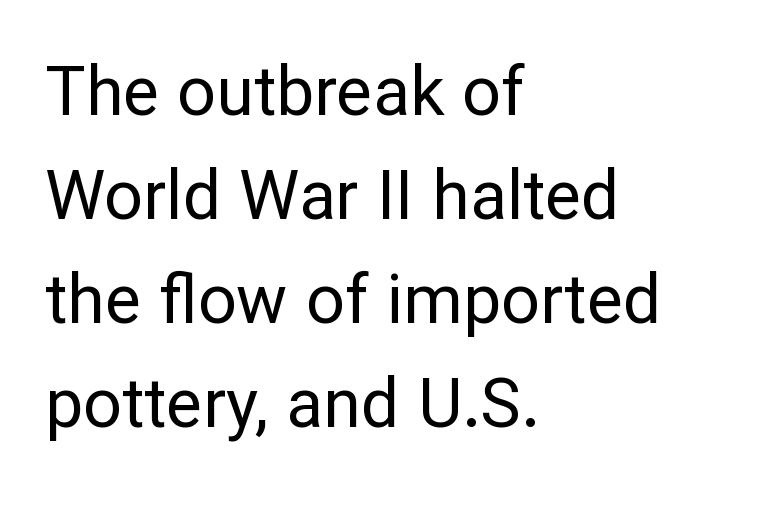
How are the letters spaced? Ordinarily, with no added tracking. Only glyphs here, with clear space below each row. Stem width sits at or under what a default text font uses. What kind of face is this? One without serifs — a sans.
